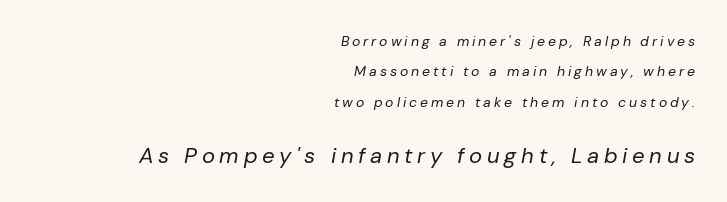
Spacing between characters has been opened up far beyond the box default. Casual observation: everything's shoved over to the right. The letters are slanted; this is an italic face. The composition opens small and finishes big. Just letters on the line, the space beneath them empty.
